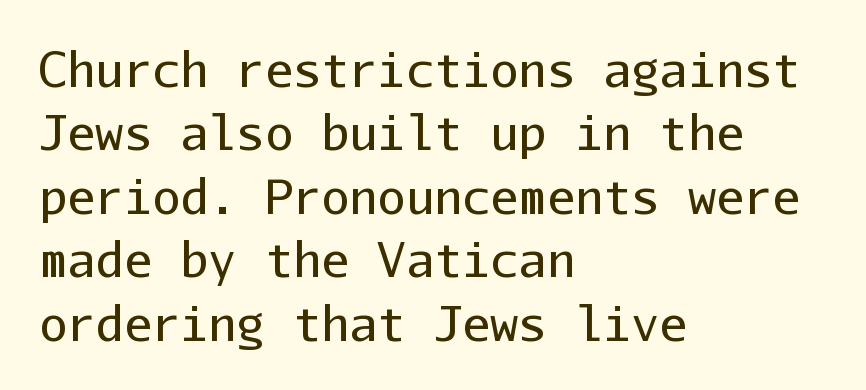
{"serif": "no", "italic": "no", "bold": "no", "weight": "regular", "width": "normal", "stroke_contrast": "low", "x_height": "medium", "monospaced": "yes", "underline": "no", "align": "left", "line_spacing": "normal", "line_spacing_ratio": 1.35, "letter_spacing": "normal", "letter_spacing_em": 0.0, "glyph_px": 47}
